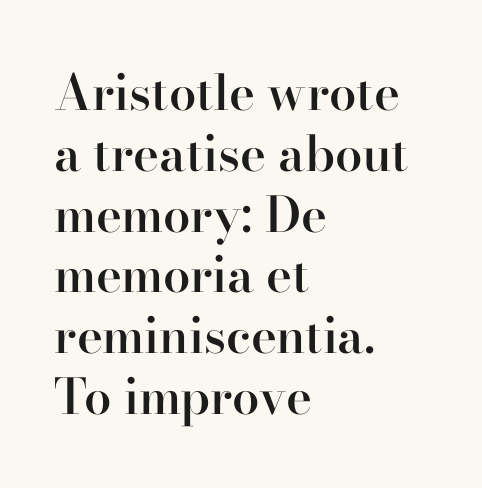
The image shows 49 px semibold serif type, upright; set left-aligned, line spacing 1.24x, normal letter spacing, not underlined; high stroke contrast and a small x-height.
